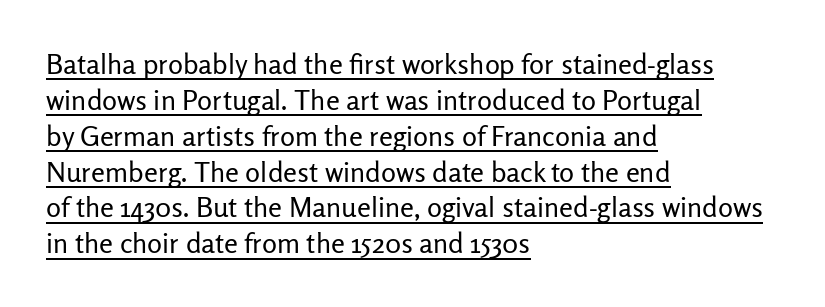
Left-aligned paragraph, ragged on the right. The letters stand straight up with perfectly vertical stems. Unbolded letterforms with no extra heft. These lines are composed in type without serifs.
